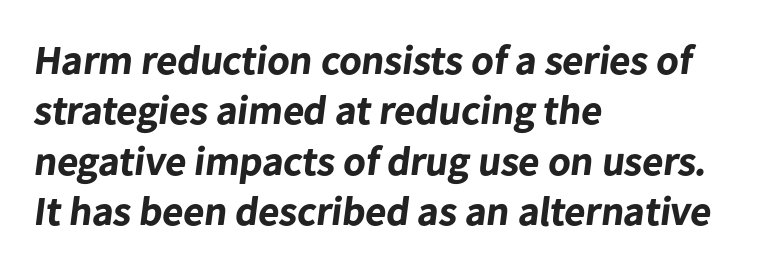
{"serif": "no", "bold": "yes", "weight": "bold", "width": "normal", "stroke_contrast": "low", "x_height": "medium", "monospaced": "no", "underline": "no", "align": "left", "line_spacing_ratio": 1.23, "letter_spacing": "normal", "letter_spacing_em": 0.0, "glyph_px": 41}
